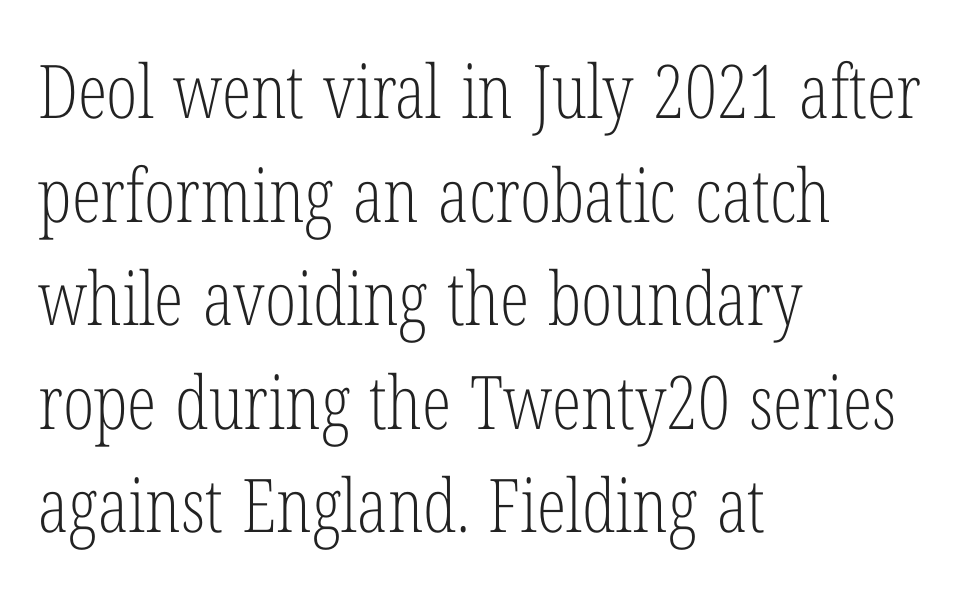
The image shows 74 px light, condensed serif type, upright; set left-aligned, normal line spacing (1.4x), normal letter spacing, not underlined; low stroke contrast and a medium x-height.
